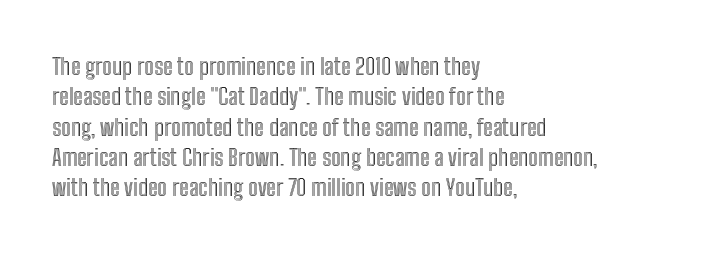
The image shows 23 px text type, upright; set left-aligned, normal line spacing (1.32x), normal letter spacing, not underlined.
